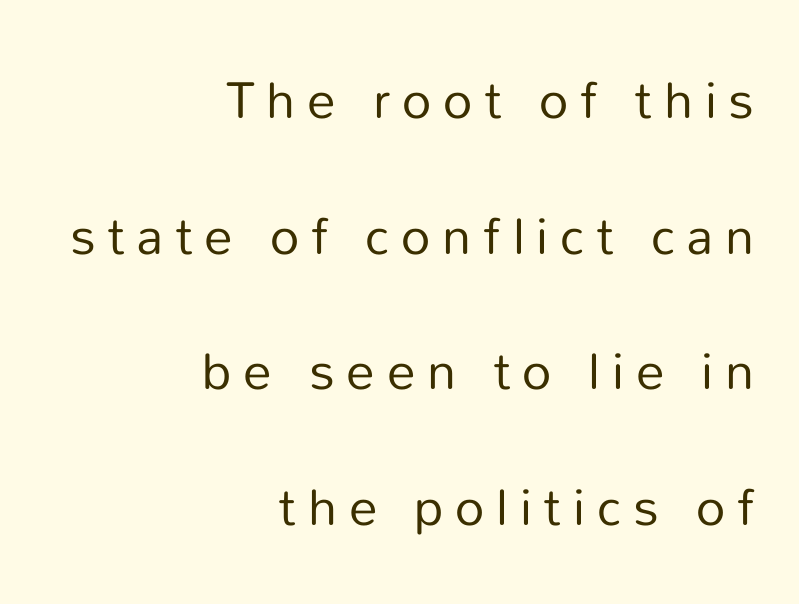
{"serif": "no", "italic": "no", "bold": "no", "weight": "regular", "width": "normal", "stroke_contrast": "low", "x_height": "medium", "monospaced": "no", "underline": "no", "align": "right", "line_spacing": "loose", "line_spacing_ratio": 2.38, "letter_spacing": "wide", "letter_spacing_em": 0.21, "glyph_px": 57}
